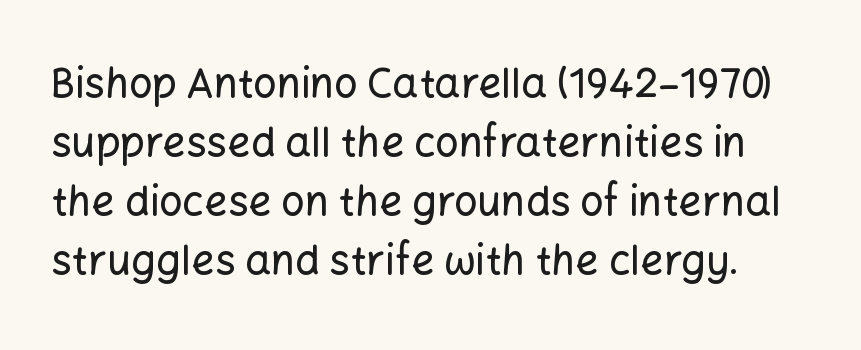
{"serif": "no", "italic": "no", "width": "normal", "stroke_contrast": "low", "x_height": "medium", "monospaced": "no", "underline": "no", "line_spacing": "normal", "line_spacing_ratio": 1.44, "letter_spacing": "normal", "letter_spacing_em": 0.0, "glyph_px": 41}
